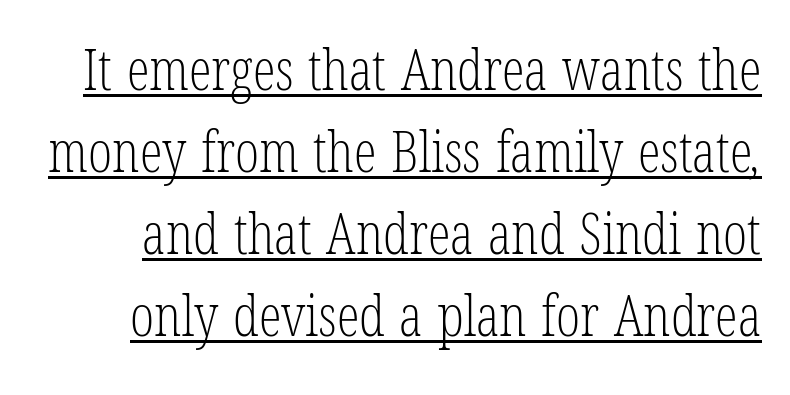
Q: Is the text bold? A: No.
Q: Is the typeface a serif or a sans-serif typeface? A: Serif.
Q: Is the text underlined? A: Yes.
Q: Is the spacing between letters normal or unusually wide? A: Normal.
Q: Is the spacing between lines tight, normal or loose? A: Normal.
Q: Width (condensed, normal, or wide)? A: Condensed.
Q: Stroke contrast? A: Low.
Q: x-height? A: Medium.
Q: Monospaced? A: No.
